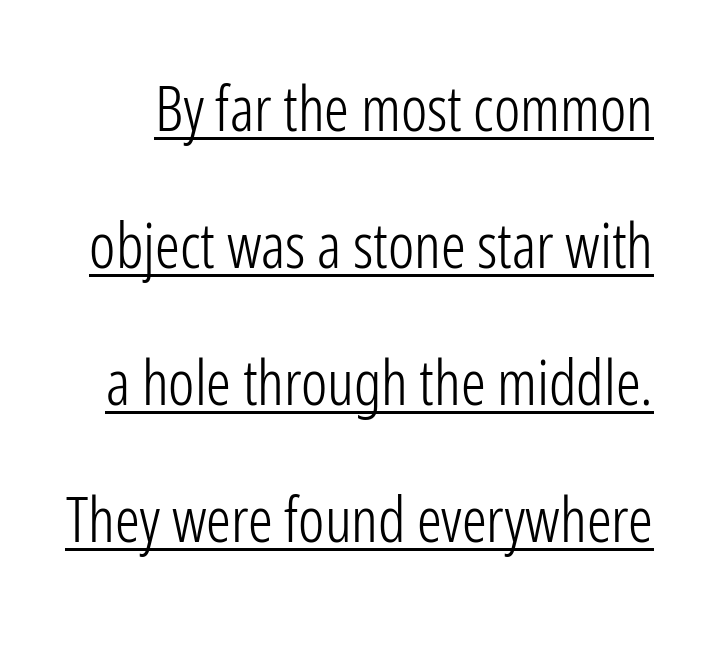
Q: Is the text bold? A: No.
Q: Is the text italic (slanted)? A: No, it is upright.
Q: Is the typeface a serif or a sans-serif typeface? A: Sans-serif.
Q: Is the text underlined? A: Yes.
Q: Is the spacing between letters normal or unusually wide? A: Normal.
Q: Is the spacing between lines tight, normal or loose? A: Loose.
Q: Width (condensed, normal, or wide)? A: Condensed.
Q: Stroke contrast? A: Low.
Q: x-height? A: Medium.
Q: Monospaced? A: No.
